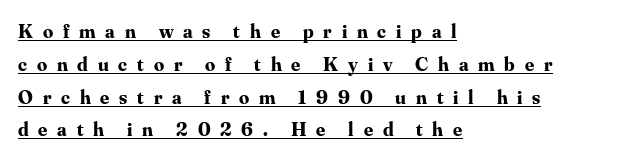
Q: Is the text bold? A: Yes.
Q: Is the text italic (slanted)? A: No, it is upright.
Q: Is the text underlined? A: Yes.
Q: How is the paragraph aligned? A: Left-aligned.
Q: Is the spacing between letters normal or unusually wide? A: Unusually wide.
Q: Is the spacing between lines tight, normal or loose? A: Normal.
